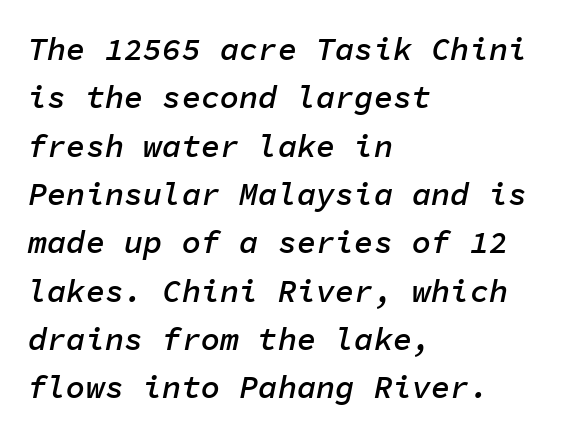
The image shows 32 px semibold type, italic (leaning right), monospaced; set left-aligned, normal line spacing (1.51x), normal letter spacing, not underlined; low stroke contrast and a medium x-height.
